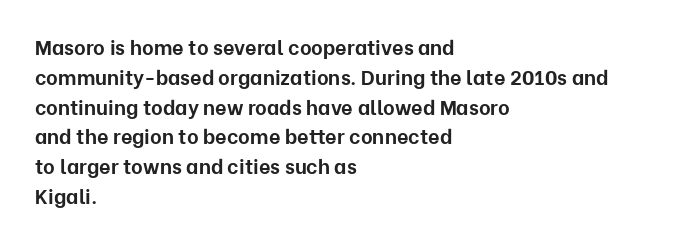
Q: Is the text bold? A: Yes.
Q: Is the text italic (slanted)? A: No, it is upright.
Q: Is the text underlined? A: No.
Q: How is the paragraph aligned? A: Left-aligned.
Q: Is the spacing between letters normal or unusually wide? A: Normal.
Q: Is the spacing between lines tight, normal or loose? A: Normal.
